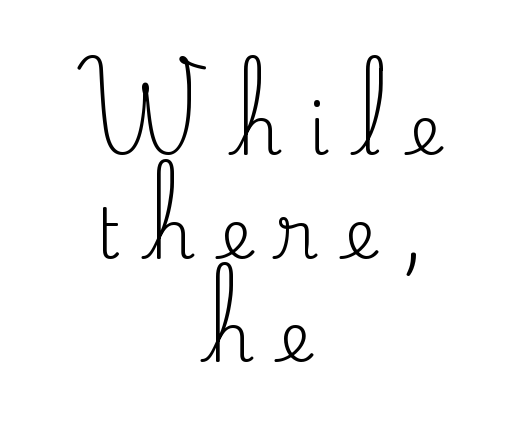
Q: Is the text bold? A: No.
Q: Is the text italic (slanted)? A: No, it is upright.
Q: Is the typeface a serif or a sans-serif typeface? A: Serif.
Q: Is the text underlined? A: No.
Q: How is the paragraph aligned? A: Centered.
Q: Is the spacing between letters normal or unusually wide? A: Unusually wide.
Q: Is the spacing between lines tight, normal or loose? A: Normal.
Q: Width (condensed, normal, or wide)? A: Normal.
Q: Stroke contrast? A: Medium.
Q: x-height? A: Small.
Q: Monospaced? A: No.
